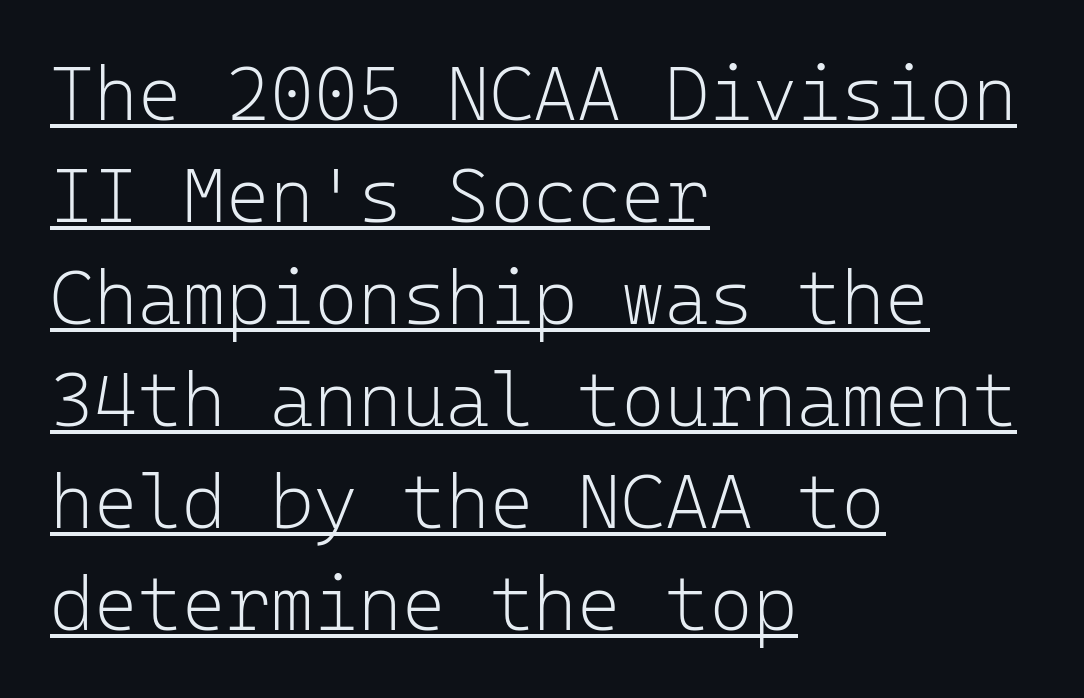
{"serif": "no", "italic": "no", "bold": "no", "weight": "light", "width": "normal", "stroke_contrast": "low", "x_height": "medium", "monospaced": "yes", "underline": "yes", "align": "left", "line_spacing": "normal", "line_spacing_ratio": 1.36, "letter_spacing": "normal", "letter_spacing_em": 0.0, "glyph_px": 75}
